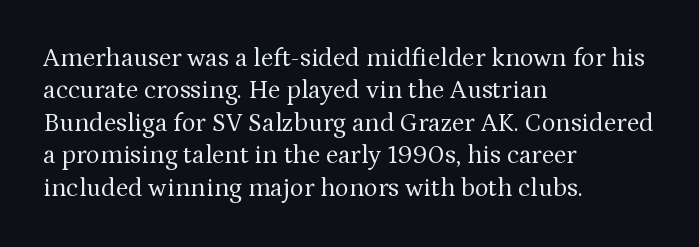
Line spacing here is normal. Nobody touched the tracking dial on this one. Quick note: underline off. Designer's note — italics off, roman on. The lines are quadded left.
